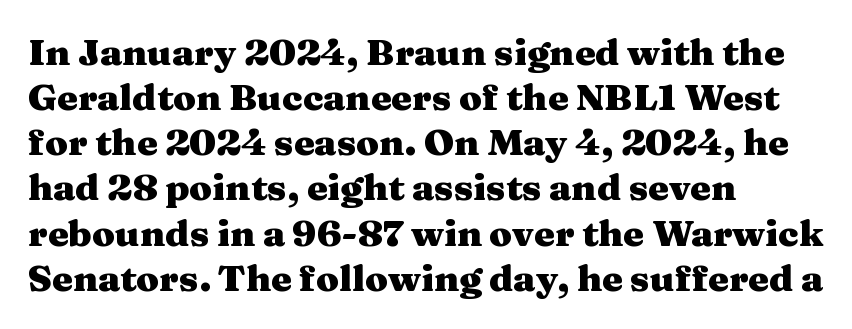
{"serif": "yes", "italic": "no", "bold": "yes", "weight": "heavy", "width": "wide", "stroke_contrast": "medium", "x_height": "medium", "monospaced": "no", "underline": "no", "align": "left", "line_spacing_ratio": 1.22, "letter_spacing": "normal", "letter_spacing_em": 0.0, "glyph_px": 37}
